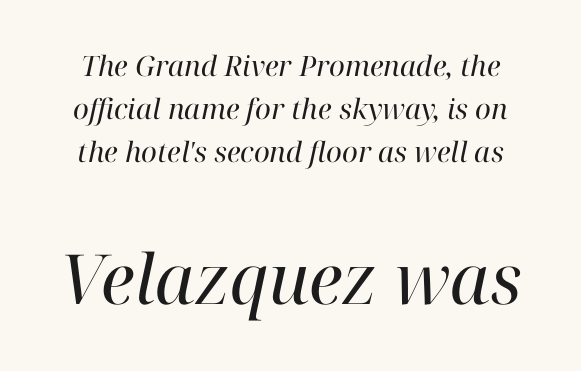
Q: Is the text bold? A: No.
Q: Is the text italic (slanted)? A: Yes, it leans right by about 12 degrees.
Q: Is the typeface a serif or a sans-serif typeface? A: Serif.
Q: Is the text underlined? A: No.
Q: Is the spacing between letters normal or unusually wide? A: Normal.
Q: Is the spacing between lines tight, normal or loose? A: Normal.
Q: Which block of text is set in a larger size, the first (top) or the second (bottom)? A: The second (bottom) one.
Q: Width (condensed, normal, or wide)? A: Normal.
Q: Stroke contrast? A: High.
Q: x-height? A: Medium.
Q: Monospaced? A: No.
